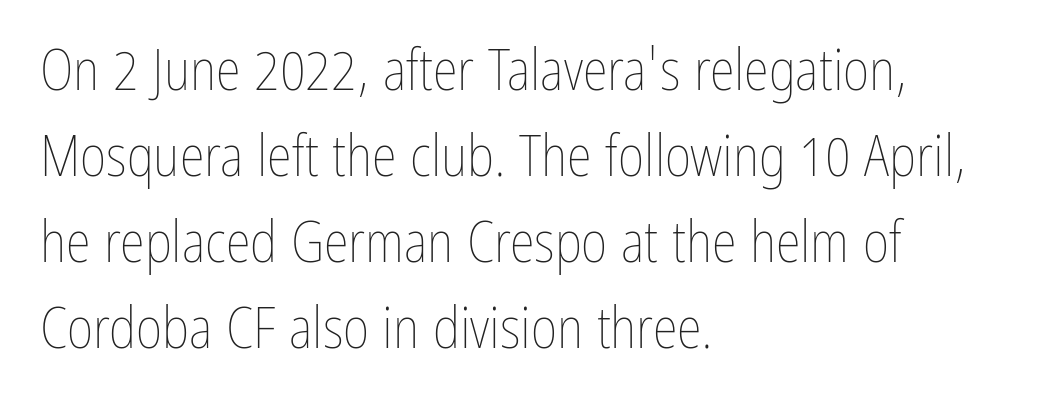
{"italic": "no", "bold": "no", "weight": "thin", "width": "condensed", "stroke_contrast": "low", "x_height": "medium", "monospaced": "no", "underline": "no", "align": "left", "line_spacing": "normal", "line_spacing_ratio": 1.51, "letter_spacing": "normal", "letter_spacing_em": 0.0, "glyph_px": 57}
